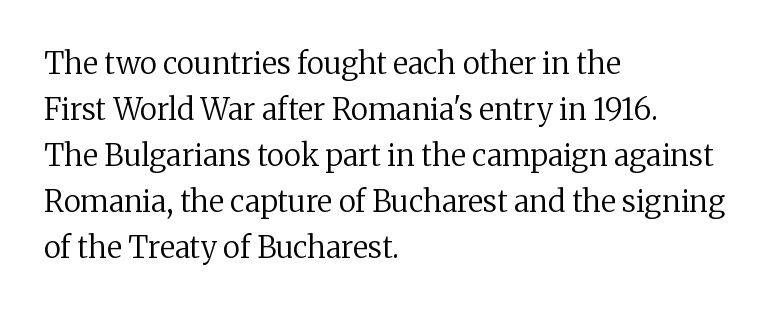
Q: Is the text bold? A: No.
Q: Is the text italic (slanted)? A: No, it is upright.
Q: Is the typeface a serif or a sans-serif typeface? A: Serif.
Q: Is the text underlined? A: No.
Q: How is the paragraph aligned? A: Left-aligned.
Q: Is the spacing between letters normal or unusually wide? A: Normal.
Q: Is the spacing between lines tight, normal or loose? A: Normal.
Q: Width (condensed, normal, or wide)? A: Normal.
Q: Stroke contrast? A: Medium.
Q: x-height? A: Medium.
Q: Monospaced? A: No.
